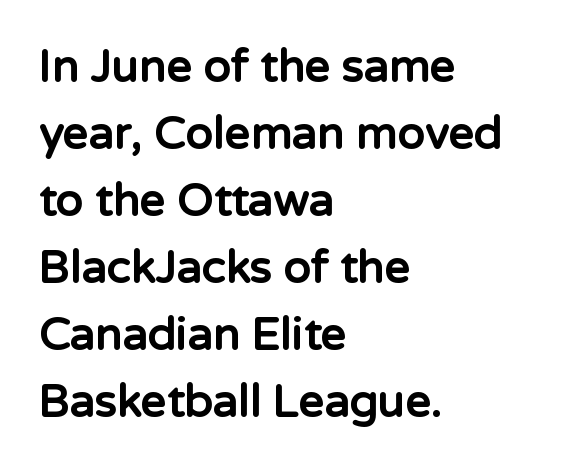
Q: Is the text bold? A: Yes.
Q: Is the text italic (slanted)? A: No, it is upright.
Q: Is the typeface a serif or a sans-serif typeface? A: Sans-serif.
Q: Is the text underlined? A: No.
Q: How is the paragraph aligned? A: Left-aligned.
Q: Is the spacing between letters normal or unusually wide? A: Normal.
Q: Is the spacing between lines tight, normal or loose? A: Normal.
Q: Width (condensed, normal, or wide)? A: Normal.
Q: Stroke contrast? A: Low.
Q: x-height? A: Medium.
Q: Monospaced? A: No.
